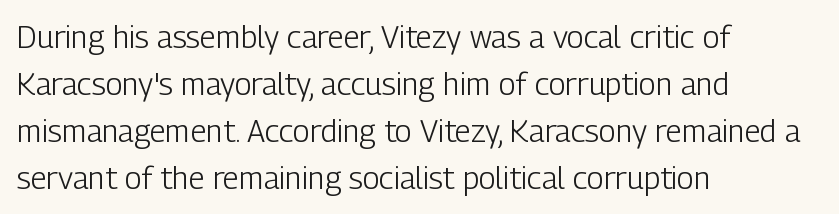
Q: Is the text bold? A: No.
Q: Is the text italic (slanted)? A: No, it is upright.
Q: Is the typeface a serif or a sans-serif typeface? A: Sans-serif.
Q: Is the text underlined? A: No.
Q: How is the paragraph aligned? A: Left-aligned.
Q: Is the spacing between letters normal or unusually wide? A: Normal.
Q: Is the spacing between lines tight, normal or loose? A: Normal.
Q: Width (condensed, normal, or wide)? A: Condensed.
Q: Stroke contrast? A: Low.
Q: x-height? A: Medium.
Q: Monospaced? A: No.
